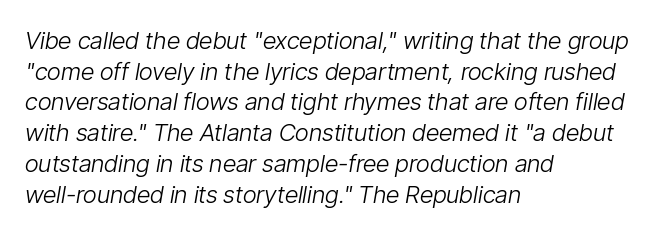
The image shows 24 px text type, italic (leaning right); set left-aligned, normal line spacing (1.28x), normal letter spacing, not underlined.
